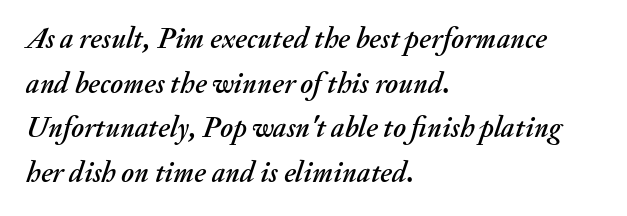
Character widths vary here, with narrow letters taking less room than wide ones. The ragged edge is on the right, which tells us the setting is flush left. The block of text has a typical density, with ordinary space between rows. Anything drawn beneath the words? Only blank space. You can tell it's italic because the verticals aren't actually vertical.
